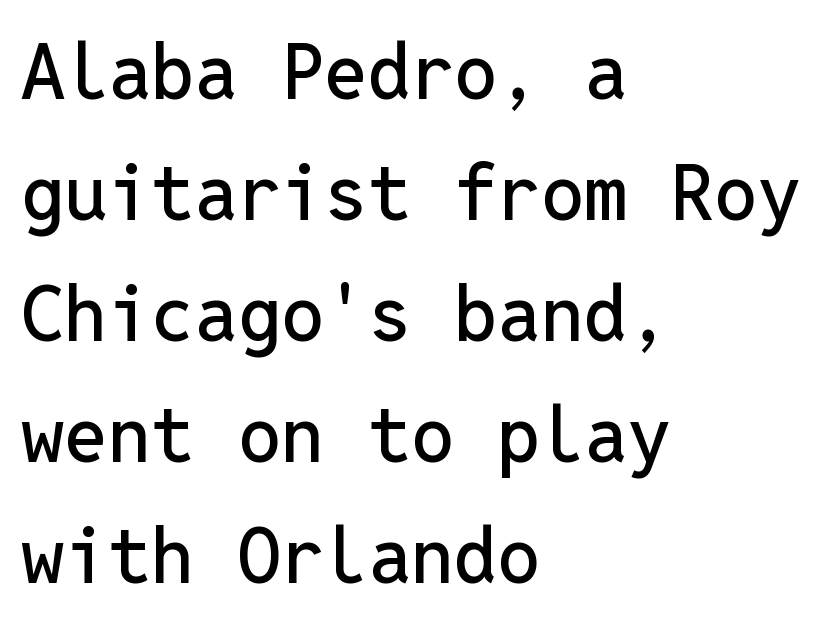
Q: Is the text italic (slanted)? A: No, it is upright.
Q: Is the typeface a serif or a sans-serif typeface? A: Sans-serif.
Q: Is the text underlined? A: No.
Q: How is the paragraph aligned? A: Left-aligned.
Q: Is the spacing between letters normal or unusually wide? A: Normal.
Q: Is the spacing between lines tight, normal or loose? A: Normal.
Q: Width (condensed, normal, or wide)? A: Normal.
Q: Stroke contrast? A: Low.
Q: x-height? A: Medium.
Q: Monospaced? A: Yes.
